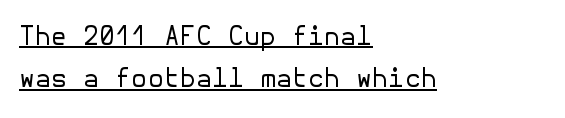
Is the letter spacing exaggerated? No — it looks like the ordinary default. Alignment: flush left. Is there an underline? Yes — a line sits under the letters. Do the letters lean? They stand straight. On a weight scale, this lands at 450 or below.
